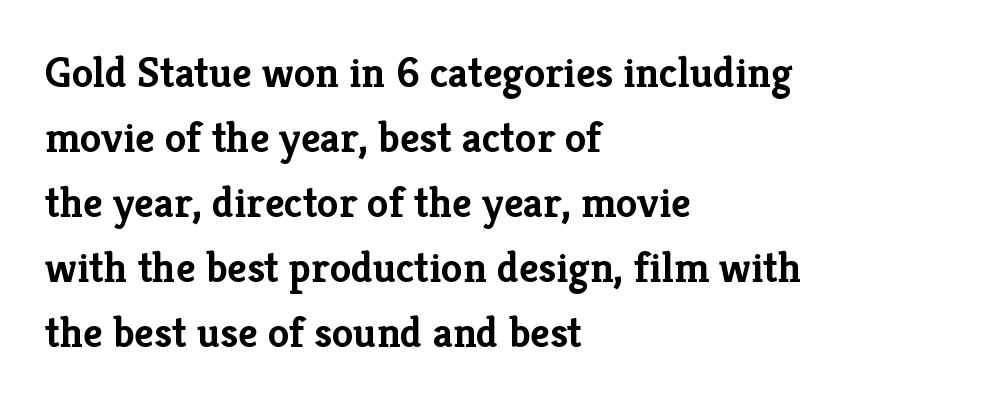
{"serif": "yes", "italic": "no", "bold": "yes", "weight": "semibold", "width": "normal", "stroke_contrast": "low", "x_height": "medium", "monospaced": "no", "underline": "no", "align": "left", "line_spacing": "normal", "line_spacing_ratio": 1.51, "letter_spacing": "normal", "letter_spacing_em": 0.0, "glyph_px": 43}
